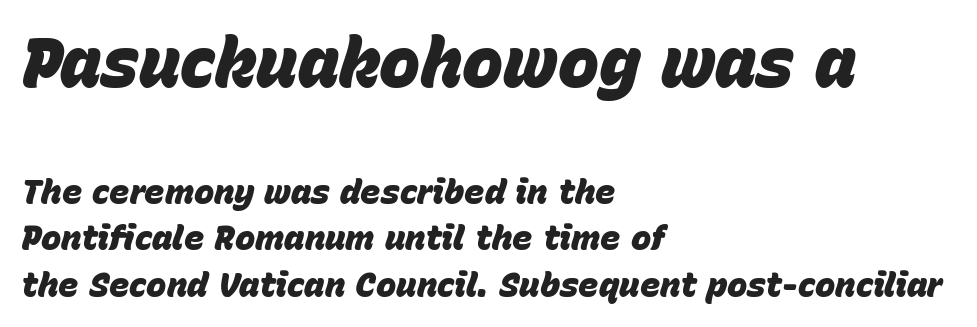
{"italic": "yes", "lean": "right", "slant_degrees": 15, "bold": "yes", "weight": "heavy", "width": "normal", "stroke_contrast": "low", "x_height": "large", "monospaced": "no", "underline": "no", "align": "left", "line_spacing": "normal", "line_spacing_ratio": 1.37, "letter_spacing": "normal", "letter_spacing_em": 0.0, "larger_block": "first", "size_ratio": 2.03, "glyph_px": 69}
